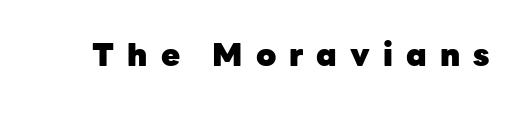
The image shows 31 px heavy sans-serif type, upright; set unusually wide letter spacing (+0.42 em), not underlined; low stroke contrast and a medium x-height.
